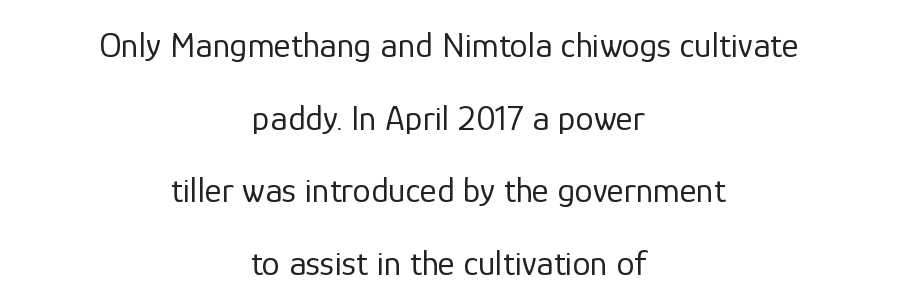
The image shows 36 px regular-weight sans-serif type, upright; set centered, loose line spacing (2.02x), normal letter spacing, not underlined; low stroke contrast and a medium x-height.
